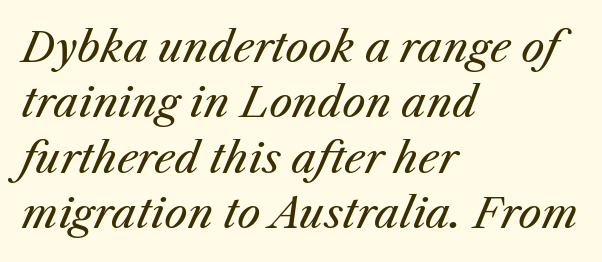
The image shows 41 px regular-weight type, italic (leaning right); set left-aligned, normal line spacing (1.35x), normal letter spacing, not underlined; medium stroke contrast and a medium x-height.
